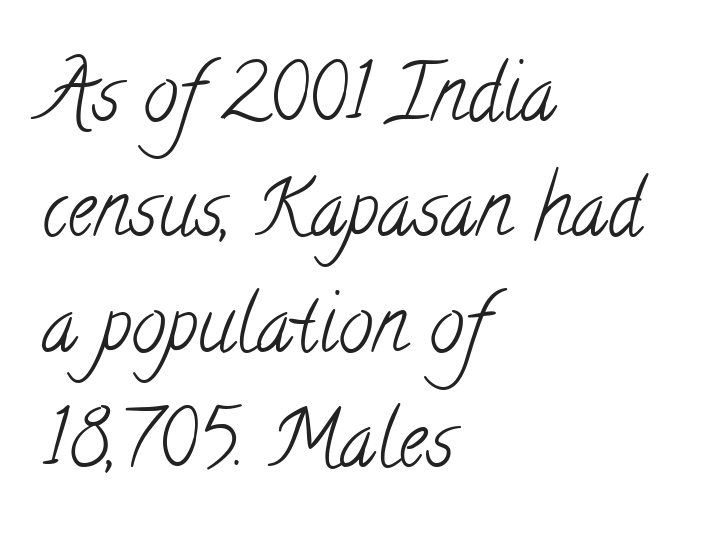
The face used here is proportionally spaced, like ordinary book or web type. The designer went with a serif here, giving each stem small feet. Vertical spacing — default. Leftover space on each line is placed entirely after the last word.
